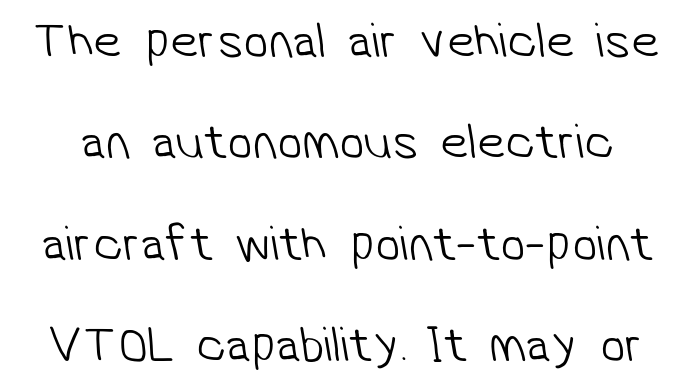
Q: Is the text bold? A: No.
Q: Is the typeface a serif or a sans-serif typeface? A: Sans-serif.
Q: Is the text underlined? A: No.
Q: Is the spacing between letters normal or unusually wide? A: Normal.
Q: Is the spacing between lines tight, normal or loose? A: Loose.
Q: Width (condensed, normal, or wide)? A: Normal.
Q: Stroke contrast? A: Low.
Q: x-height? A: Medium.
Q: Monospaced? A: No.
